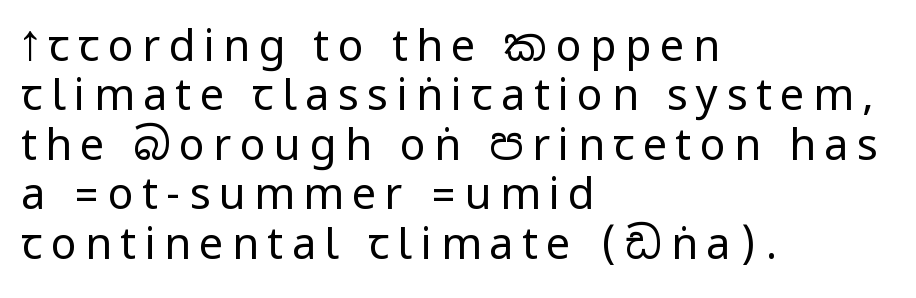
Caption: multi-line text, flush left, ragged right. Tall strokes in this sample are plumb rather than angled. Students, note that the glyphs here are deliberately spaced far apart. Reading down the column, the eye jumps only a short way to each next line.
